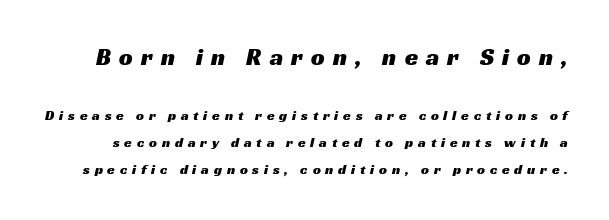
Someone cranked the tracking dial way up on this one. Size hierarchy here favors the leading block over the trailing one. In terms of leading, this rendering errs on the spacious side. The gap between lines stays unmarked.
